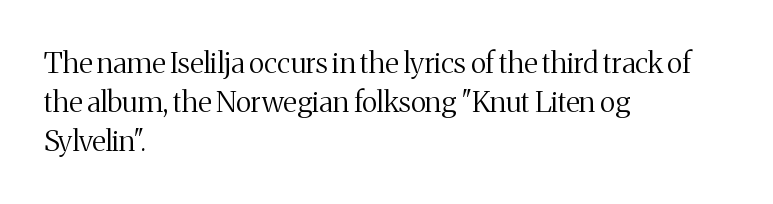
Weight: in the light-to-regular range. Little horizontal feet cap the strokes, marking this as serif type. This rendering uses left alignment, leaving the right contour irregular. The rendering uses a moderate line-height, typical for paragraphs. Bare-footed words on every line. The passage shown has conventional tracking throughout.
